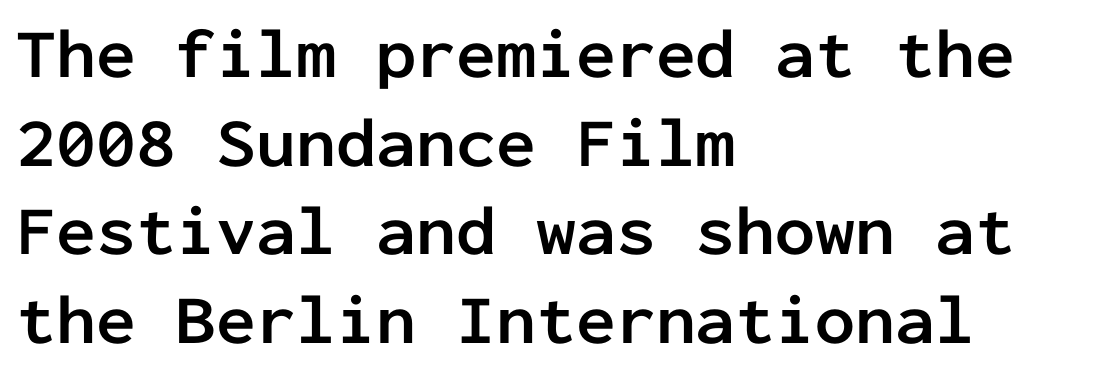
The image shows 71 px semibold sans-serif type, upright, monospaced; set left-aligned, normal line spacing (1.25x), normal letter spacing, not underlined; low stroke contrast and a medium x-height.
